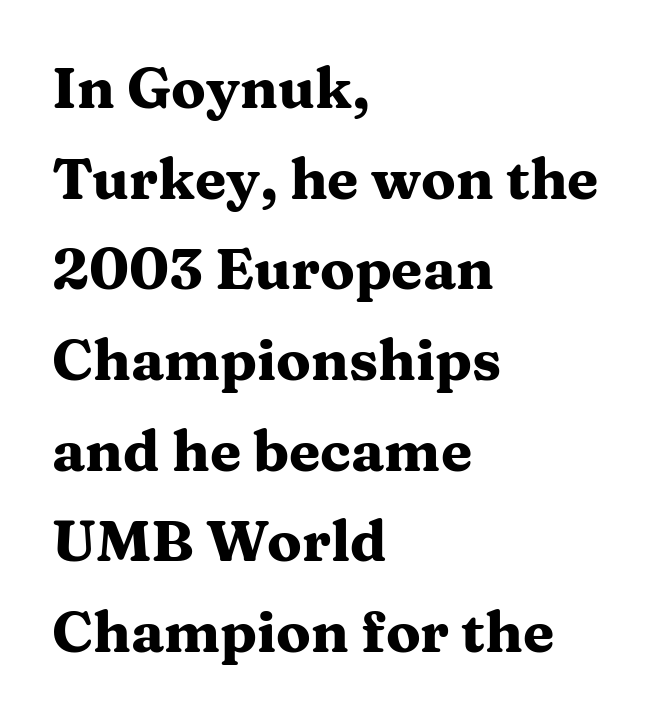
Q: Is the text bold? A: Yes.
Q: Is the text italic (slanted)? A: No, it is upright.
Q: Is the typeface a serif or a sans-serif typeface? A: Serif.
Q: Is the text underlined? A: No.
Q: How is the paragraph aligned? A: Left-aligned.
Q: Is the spacing between letters normal or unusually wide? A: Normal.
Q: Is the spacing between lines tight, normal or loose? A: Normal.
Q: Width (condensed, normal, or wide)? A: Wide.
Q: Stroke contrast? A: Medium.
Q: x-height? A: Medium.
Q: Monospaced? A: No.
